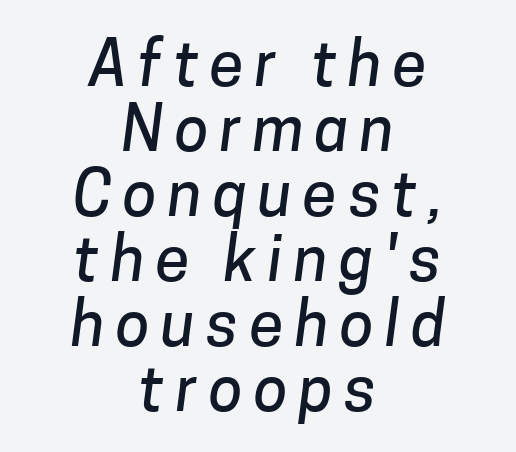
{"serif": "no", "width": "normal", "stroke_contrast": "low", "x_height": "medium", "monospaced": "no", "underline": "no", "align": "center", "line_spacing": "tight", "line_spacing_ratio": 1.05, "glyph_px": 62}
